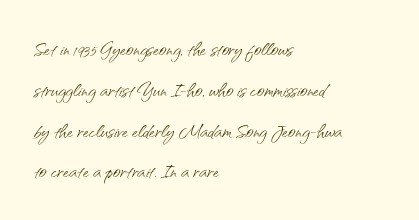
Q: Is the text bold? A: No.
Q: Is the text italic (slanted)? A: Yes.
Q: Is the text underlined? A: No.
Q: How is the paragraph aligned? A: Left-aligned.
Q: Is the spacing between letters normal or unusually wide? A: Normal.
Q: Is the spacing between lines tight, normal or loose? A: Normal.
